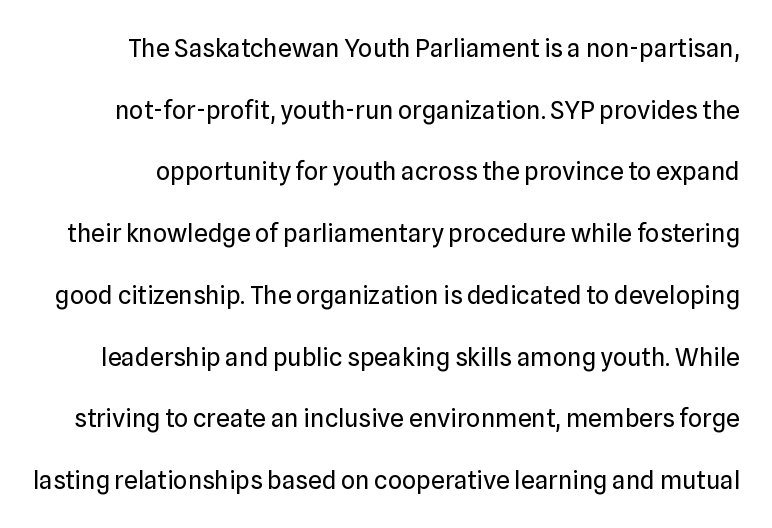
The image shows 25 px text type, upright; set loose line spacing (2.47x), normal letter spacing, not underlined.
